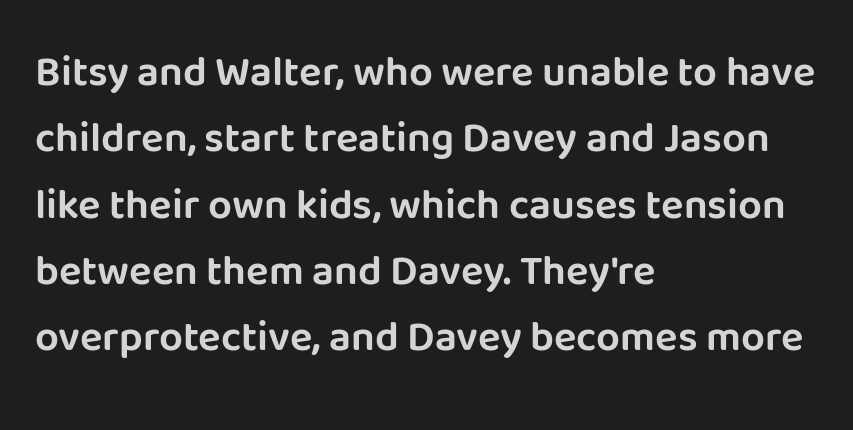
Q: Is the text italic (slanted)? A: No, it is upright.
Q: Is the typeface a serif or a sans-serif typeface? A: Sans-serif.
Q: Is the text underlined? A: No.
Q: How is the paragraph aligned? A: Left-aligned.
Q: Is the spacing between letters normal or unusually wide? A: Normal.
Q: Is the spacing between lines tight, normal or loose? A: Normal.
Q: Width (condensed, normal, or wide)? A: Normal.
Q: Stroke contrast? A: Low.
Q: x-height? A: Large.
Q: Monospaced? A: No.
